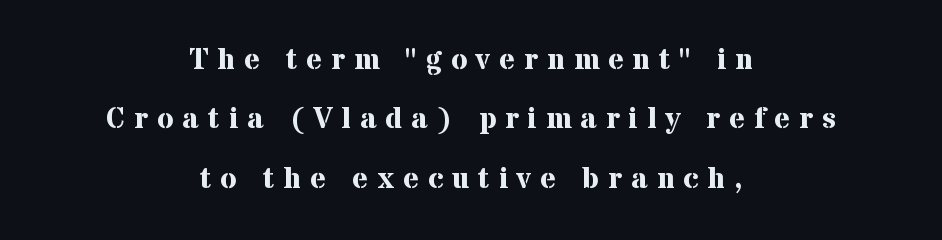
{"serif": "yes", "italic": "no", "bold": "yes", "weight": "bold", "width": "normal", "stroke_contrast": "medium", "x_height": "medium", "monospaced": "no", "underline": "no", "align": "center", "line_spacing": "loose", "line_spacing_ratio": 1.98, "letter_spacing": "wide", "letter_spacing_em": 0.3, "glyph_px": 30}
